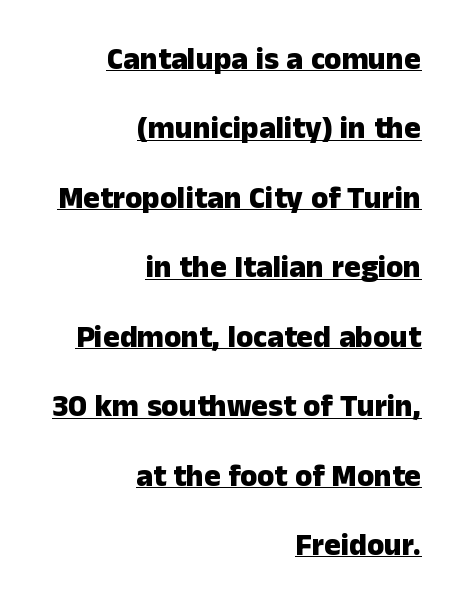
Q: Is the text bold? A: Yes.
Q: Is the text italic (slanted)? A: No, it is upright.
Q: Is the typeface a serif or a sans-serif typeface? A: Sans-serif.
Q: Is the text underlined? A: Yes.
Q: How is the paragraph aligned? A: Right-aligned.
Q: Is the spacing between letters normal or unusually wide? A: Normal.
Q: Is the spacing between lines tight, normal or loose? A: Loose.
Q: Width (condensed, normal, or wide)? A: Normal.
Q: Stroke contrast? A: Low.
Q: x-height? A: Medium.
Q: Monospaced? A: No.
